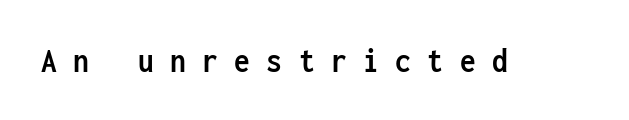
{"serif": "no", "italic": "no", "bold": "yes", "weight": "semibold", "width": "condensed", "stroke_contrast": "low", "x_height": "medium", "monospaced": "yes", "underline": "no", "letter_spacing": "wide", "letter_spacing_em": 0.47, "glyph_px": 35}
